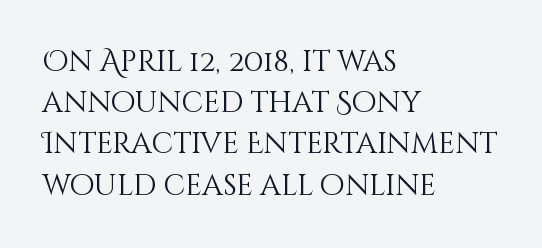
Q: Is the text bold? A: No.
Q: Is the text italic (slanted)? A: No, it is upright.
Q: Is the text underlined? A: No.
Q: How is the paragraph aligned? A: Left-aligned.
Q: Is the spacing between letters normal or unusually wide? A: Normal.
Q: Is the spacing between lines tight, normal or loose? A: Normal.
Q: Width (condensed, normal, or wide)? A: Normal.
Q: Stroke contrast? A: Medium.
Q: x-height? A: Large.
Q: Monospaced? A: No.
